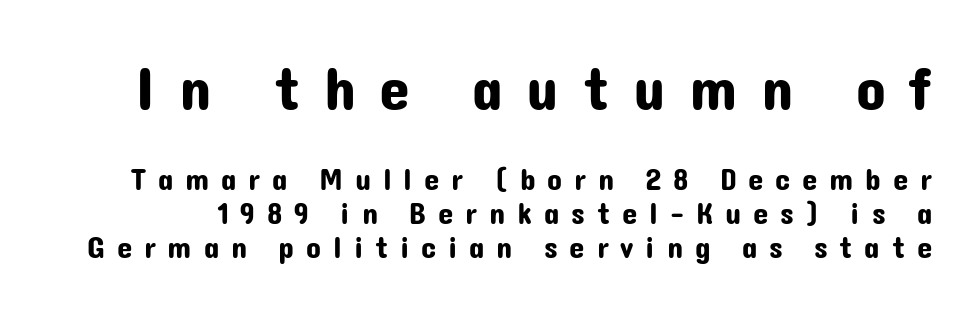
Q: Is the text italic (slanted)? A: No, it is upright.
Q: Is the typeface a serif or a sans-serif typeface? A: Sans-serif.
Q: Is the text underlined? A: No.
Q: Is the spacing between letters normal or unusually wide? A: Unusually wide.
Q: Is the spacing between lines tight, normal or loose? A: Tight.
Q: Which block of text is set in a larger size, the first (top) or the second (bottom)? A: The first (top) one.
Q: Width (condensed, normal, or wide)? A: Normal.
Q: Stroke contrast? A: Low.
Q: x-height? A: Medium.
Q: Monospaced? A: No.
